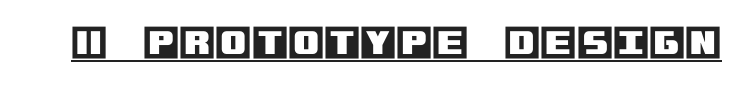
Q: Is the text italic (slanted)? A: No, it is upright.
Q: Is the text underlined? A: Yes.
Q: Is the spacing between letters normal or unusually wide? A: Normal.
Q: Width (condensed, normal, or wide)? A: Normal.
Q: x-height? A: Large.
